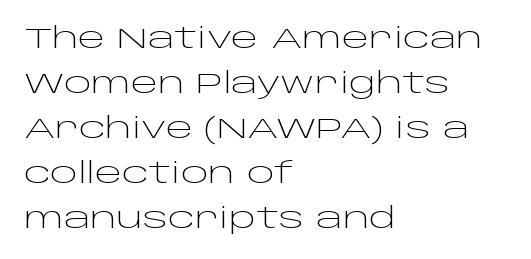
The image shows 29 px light, wide sans-serif type, upright; set left-aligned, normal line spacing (1.55x), normal letter spacing, not underlined; low stroke contrast and a large x-height.
